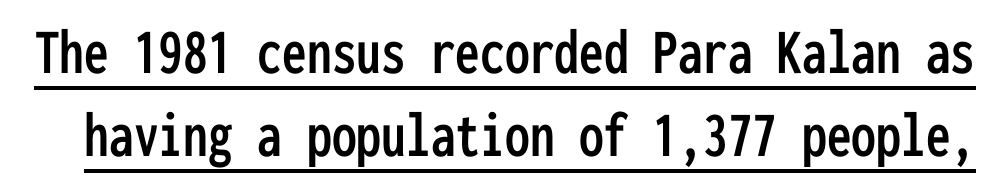
{"serif": "no", "italic": "no", "width": "condensed", "stroke_contrast": "low", "x_height": "medium", "monospaced": "yes", "underline": "yes", "line_spacing": "normal", "line_spacing_ratio": 1.26, "letter_spacing": "normal", "letter_spacing_em": 0.0, "glyph_px": 66}
